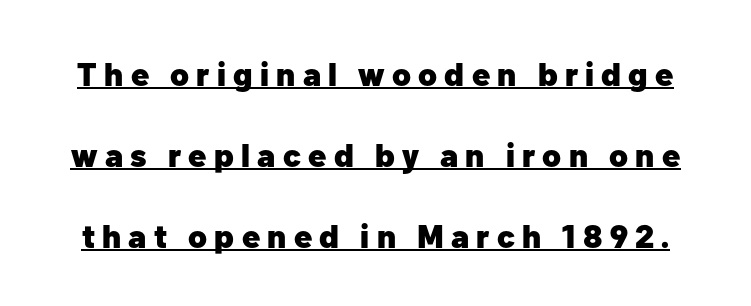
The image shows 33 px heavy sans-serif type, upright; set loose line spacing (2.45x), unusually wide letter spacing (+0.22 em), underlined; low stroke contrast and a medium x-height.
